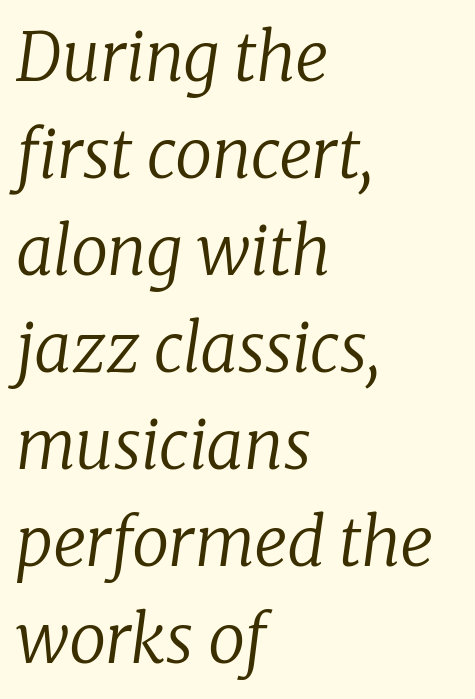
{"serif": "yes", "italic": "yes", "lean": "right", "slant_degrees": 8, "bold": "no", "weight": "regular", "width": "normal", "stroke_contrast": "low", "x_height": "medium", "monospaced": "no", "underline": "no", "align": "left", "line_spacing": "normal", "line_spacing_ratio": 1.47, "letter_spacing": "normal", "letter_spacing_em": 0.0, "glyph_px": 66}
